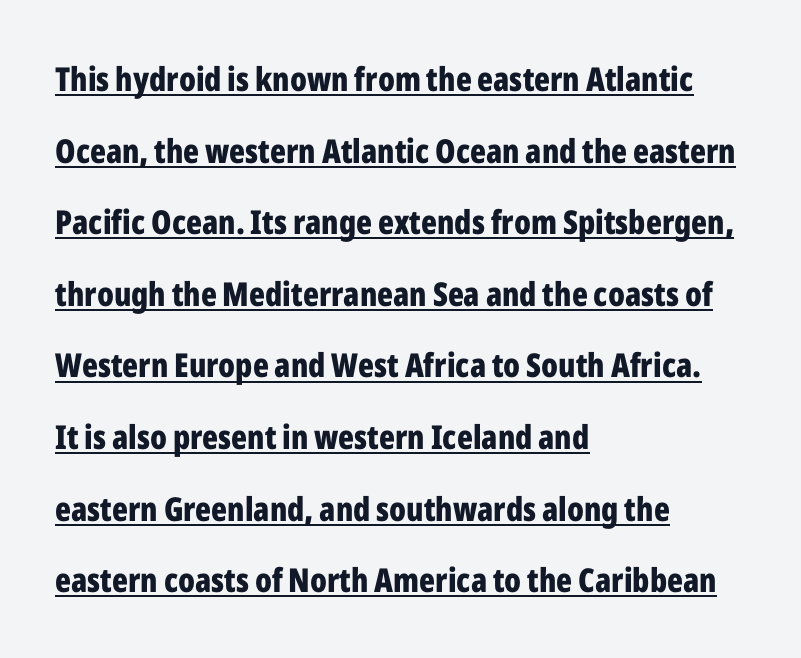
{"serif": "no", "italic": "no", "bold": "yes", "weight": "bold", "width": "condensed", "stroke_contrast": "low", "x_height": "medium", "monospaced": "no", "underline": "yes", "align": "left", "line_spacing": "loose", "line_spacing_ratio": 2.17, "letter_spacing": "normal", "letter_spacing_em": 0.0, "glyph_px": 33}
